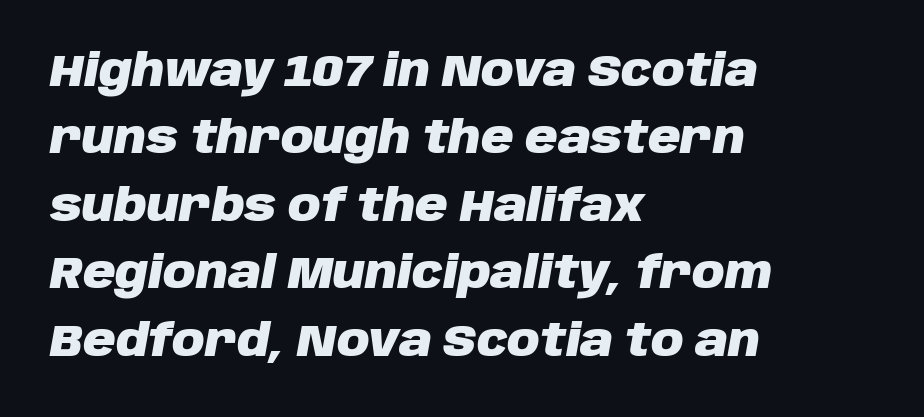
Honestly, there is no underline to notice here at all. This is oblique type, the kind used for emphasis or titles. What's the leading like? Ordinary, nothing unusual. Think of a printed novel: that variable character pitch is what you see here. Short note: letters normally spaced. The compositor pushed each line to the left boundary.
